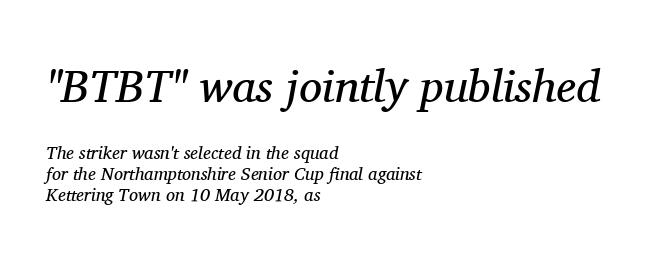
Compared with typical body copy, the letter spacing here is the same. Character widths vary here, with narrow letters taking less room than wide ones. Leftover space on each line is placed entirely after the last word. No word sits above an underline.
